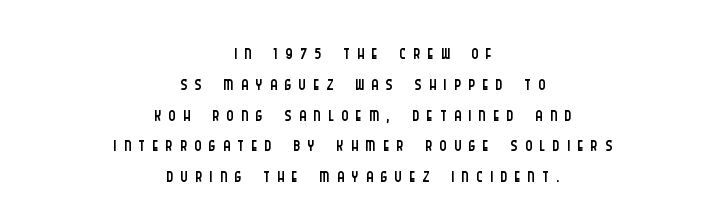
Q: Is the text bold? A: No.
Q: Is the text italic (slanted)? A: No, it is upright.
Q: Is the text underlined? A: No.
Q: How is the paragraph aligned? A: Centered.
Q: Is the spacing between letters normal or unusually wide? A: Unusually wide.
Q: Is the spacing between lines tight, normal or loose? A: Tight.
